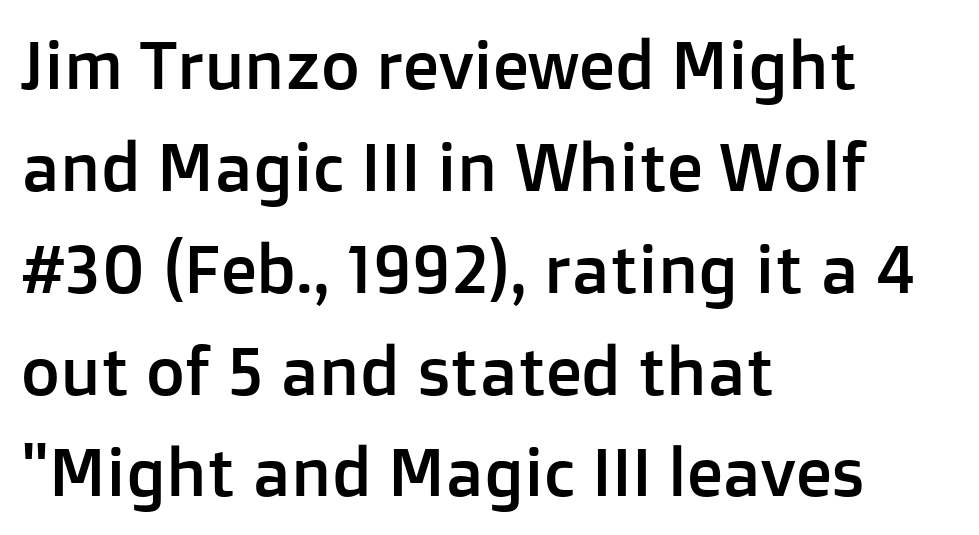
{"serif": "no", "italic": "no", "width": "normal", "stroke_contrast": "low", "x_height": "medium", "monospaced": "no", "underline": "no", "align": "left", "line_spacing": "normal", "line_spacing_ratio": 1.52, "letter_spacing": "normal", "letter_spacing_em": 0.0, "glyph_px": 67}
